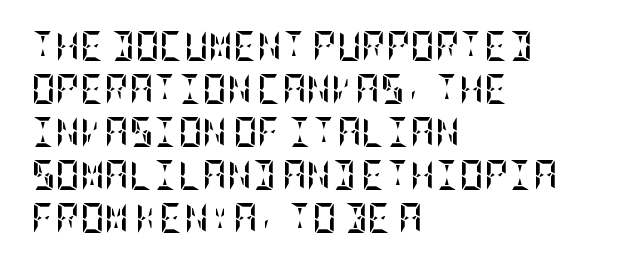
Q: Is the text bold? A: Yes.
Q: Is the text italic (slanted)? A: No, it is upright.
Q: Is the text underlined? A: No.
Q: How is the paragraph aligned? A: Left-aligned.
Q: Is the spacing between letters normal or unusually wide? A: Normal.
Q: Is the spacing between lines tight, normal or loose? A: Normal.
Q: Width (condensed, normal, or wide)? A: Condensed.
Q: Stroke contrast? A: Low.
Q: x-height? A: Large.
